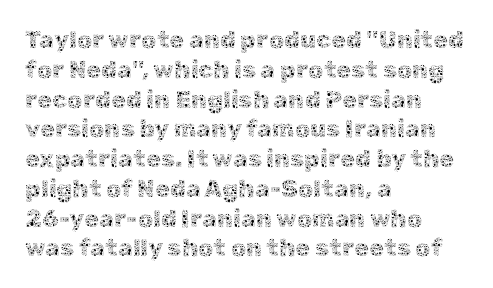
If you drew a line through each stem, it would be perfectly vertical. Tracking value appears to be zero — textbook default spacing. The rag falls on the right side of this text block. The face looks like a standard text weight, possibly lighter. The string is rendered with underlining switched off.
